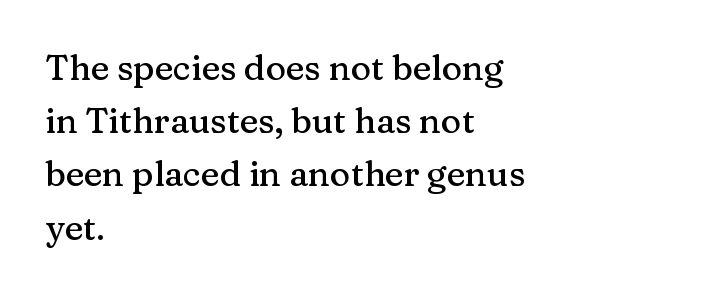
{"serif": "yes", "italic": "no", "width": "normal", "stroke_contrast": "medium", "x_height": "medium", "monospaced": "no", "underline": "no", "align": "left", "line_spacing": "normal", "line_spacing_ratio": 1.52, "letter_spacing": "normal", "letter_spacing_em": 0.0, "glyph_px": 35}
